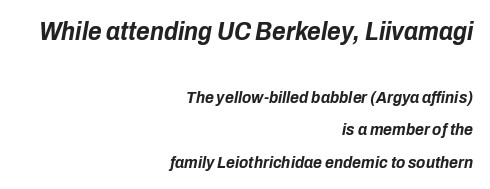
The image shows 26 px bold type, italic (leaning right); set right-aligned, loose line spacing (1.92x), normal letter spacing, not underlined; the first (top) block is 1.53x larger.
